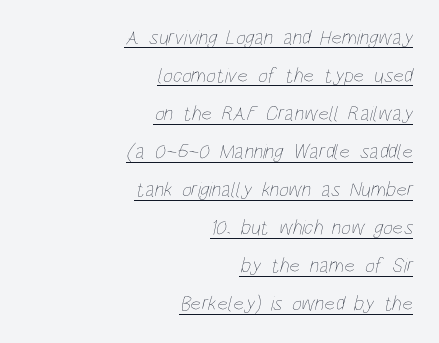
Q: Is the text bold? A: No.
Q: Is the text underlined? A: Yes.
Q: How is the paragraph aligned? A: Right-aligned.
Q: Is the spacing between letters normal or unusually wide? A: Normal.
